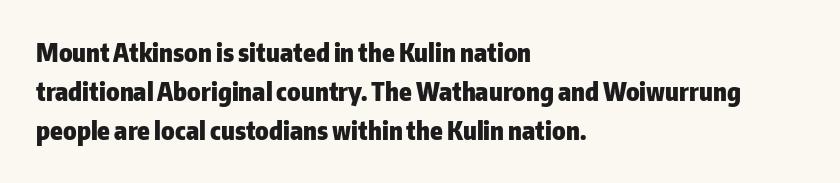
There is no visible air inserted between adjacent glyphs. This sample is left-justified, so line endings fall wherever the words run out. Normally led — the rows are evenly, conventionally spaced. The lettering holds an erect, upright posture throughout.
